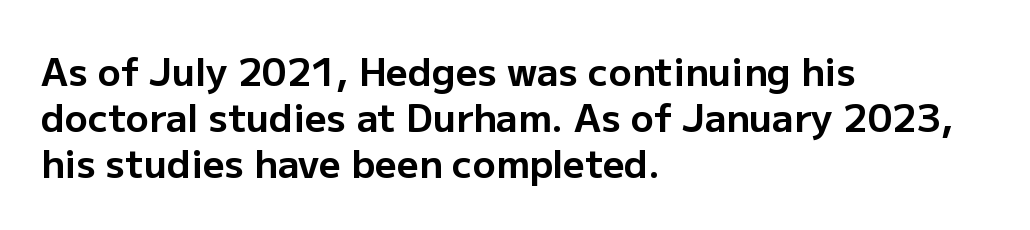
{"serif": "no", "italic": "no", "bold": "yes", "weight": "bold", "width": "normal", "stroke_contrast": "low", "x_height": "medium", "monospaced": "no", "underline": "no", "align": "left", "line_spacing_ratio": 1.21, "letter_spacing": "normal", "letter_spacing_em": 0.0, "glyph_px": 38}
